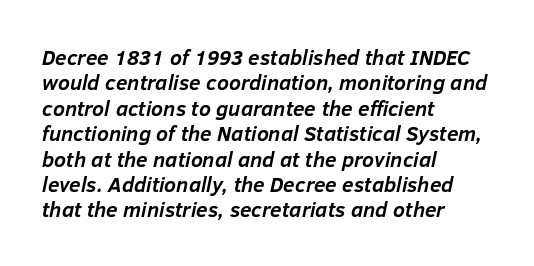
The image shows 21 px bold type, italic (leaning right); set left-aligned, line spacing 1.21x, normal letter spacing, not underlined.
